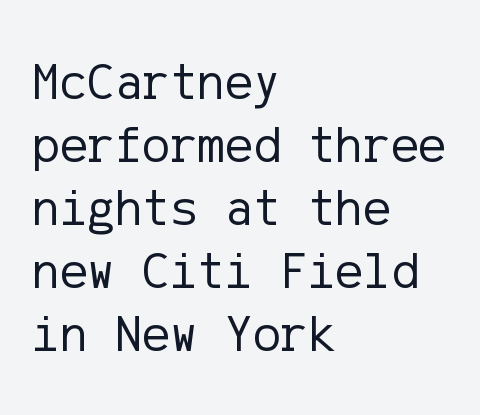
Glyph-to-glyph distance matches everyday printed text. The area under the type is left untouched. The typesetting does not lean heavy: it is not bold. The rendering anchors every line to the left-hand side. Letterform terminals end flat and unadorned throughout the passage.
